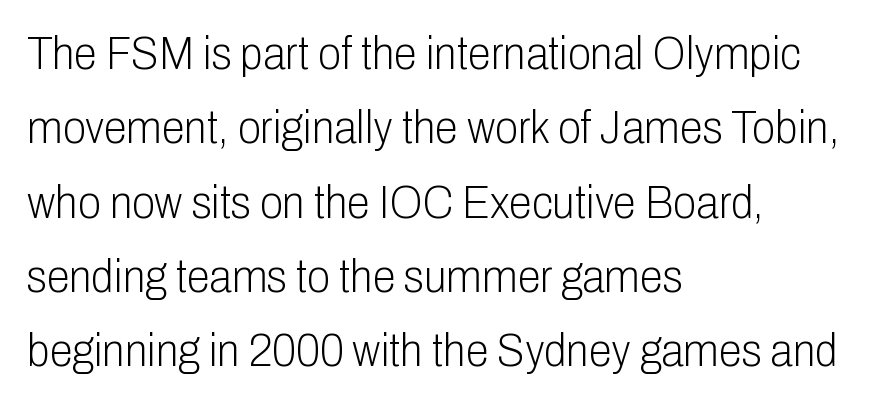
{"serif": "no", "italic": "no", "bold": "no", "weight": "light", "width": "condensed", "stroke_contrast": "low", "x_height": "medium", "monospaced": "no", "underline": "no", "align": "left", "line_spacing": "normal", "line_spacing_ratio": 1.58, "letter_spacing": "normal", "letter_spacing_em": 0.0, "glyph_px": 47}
